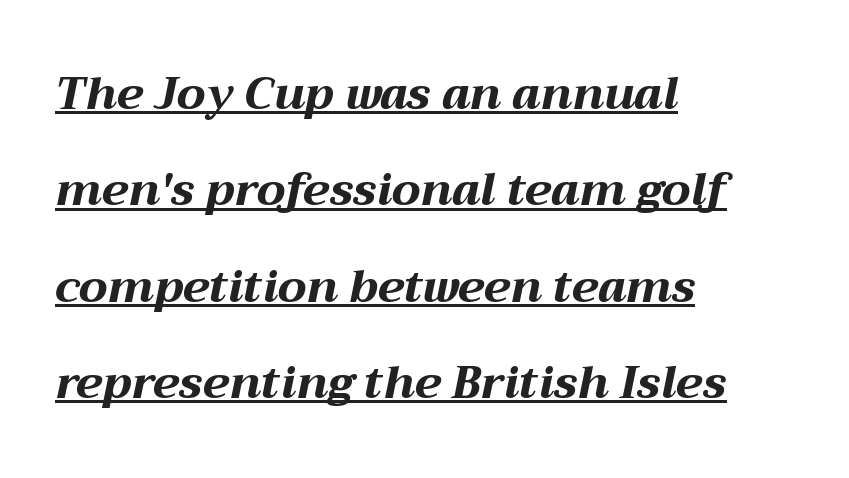
{"italic": "yes", "lean": "right", "slant_degrees": 12, "bold": "yes", "weight": "bold", "width": "wide", "stroke_contrast": "medium", "x_height": "medium", "monospaced": "no", "underline": "yes", "align": "left", "line_spacing": "loose", "line_spacing_ratio": 2.14, "letter_spacing": "normal", "letter_spacing_em": 0.0, "glyph_px": 45}
